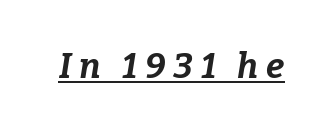
{"italic": "yes", "lean": "right", "slant_degrees": 9, "bold": "yes", "weight": "bold", "width": "normal", "stroke_contrast": "low", "x_height": "medium", "monospaced": "no", "underline": "yes", "letter_spacing": "wide", "letter_spacing_em": 0.22, "glyph_px": 35}
